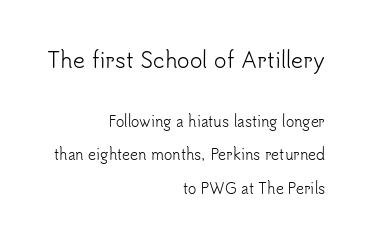
Q: Is the text bold? A: No.
Q: Is the text italic (slanted)? A: No, it is upright.
Q: Is the text underlined? A: No.
Q: How is the paragraph aligned? A: Right-aligned.
Q: Is the spacing between letters normal or unusually wide? A: Normal.
Q: Is the spacing between lines tight, normal or loose? A: Loose.
Q: Which block of text is set in a larger size, the first (top) or the second (bottom)? A: The first (top) one.
